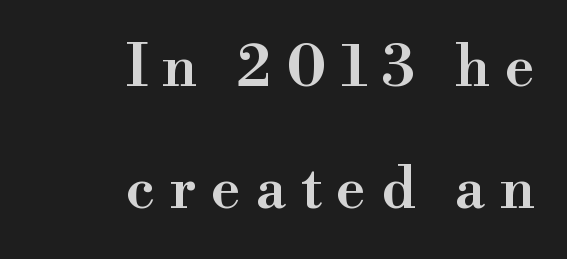
The image shows 58 px semibold serif type, upright; set right-aligned, loose line spacing (2.1x), unusually wide letter spacing (+0.25 em), not underlined; high stroke contrast and a small x-height.
